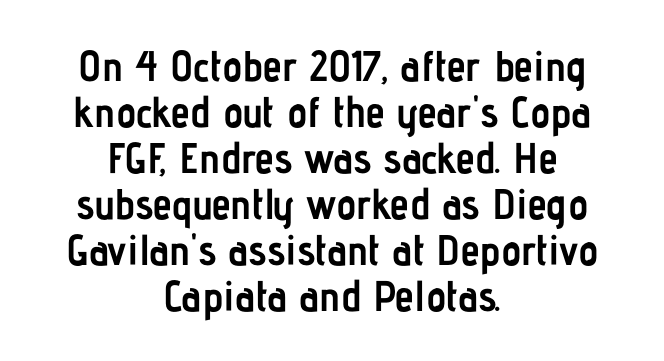
{"serif": "no", "italic": "no", "bold": "yes", "weight": "semibold", "width": "condensed", "stroke_contrast": "low", "x_height": "medium", "monospaced": "no", "underline": "no", "align": "center", "line_spacing": "tight", "line_spacing_ratio": 1.07, "letter_spacing": "normal", "letter_spacing_em": 0.0, "glyph_px": 43}
